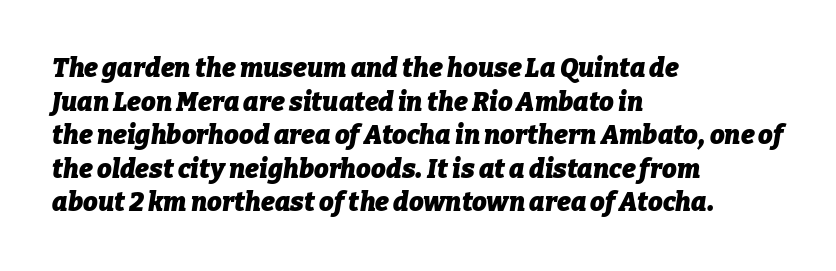
{"italic": "yes", "lean": "right", "slant_degrees": 9, "bold": "yes", "underline": "no", "align": "left", "line_spacing": "normal", "line_spacing_ratio": 1.29, "letter_spacing": "normal", "letter_spacing_em": 0.0, "glyph_px": 26}
